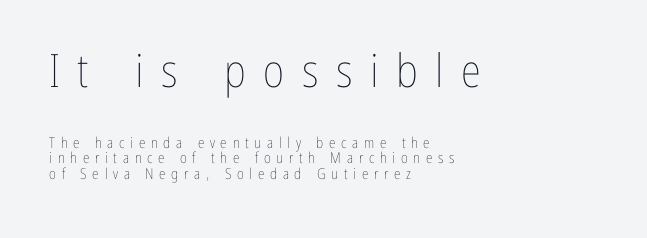
What stands out about the letter spacing? Its width — letters are far apart. This is the regular roman posture of the typeface. The passage shown is typed in a proportional face where columns would drift. No extra ink here — the face is not bold. The designer dialed line spacing down below the default.
